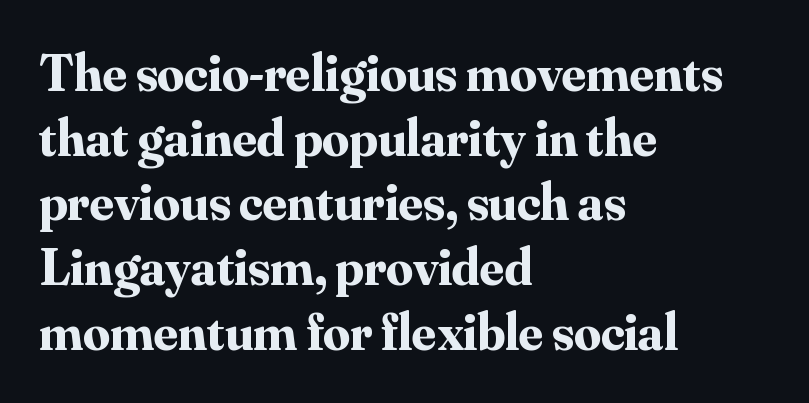
{"serif": "yes", "italic": "no", "bold": "yes", "weight": "bold", "width": "normal", "stroke_contrast": "medium", "x_height": "small", "monospaced": "no", "underline": "no", "align": "left", "line_spacing_ratio": 1.22, "letter_spacing": "normal", "letter_spacing_em": 0.0, "glyph_px": 53}
